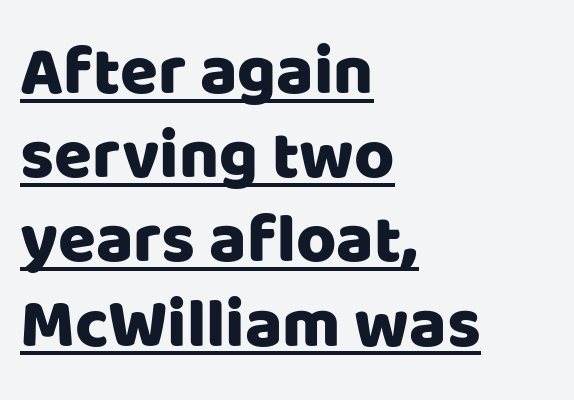
Glance below the letters and you will spot a drawn line. In terms of letterspacing, this is plain default setting. Does the copy run flush right? No — it runs flush left. The specimen reads as upright at a glance.
